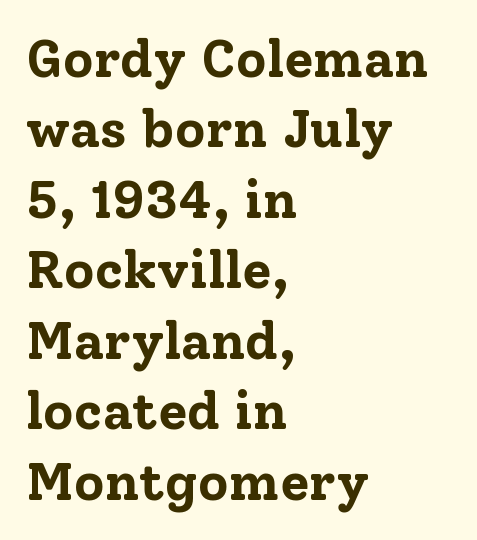
{"serif": "yes", "italic": "no", "bold": "yes", "weight": "bold", "width": "normal", "stroke_contrast": "low", "x_height": "medium", "monospaced": "no", "underline": "no", "align": "left", "line_spacing": "normal", "line_spacing_ratio": 1.33, "letter_spacing": "normal", "letter_spacing_em": 0.0, "glyph_px": 53}
